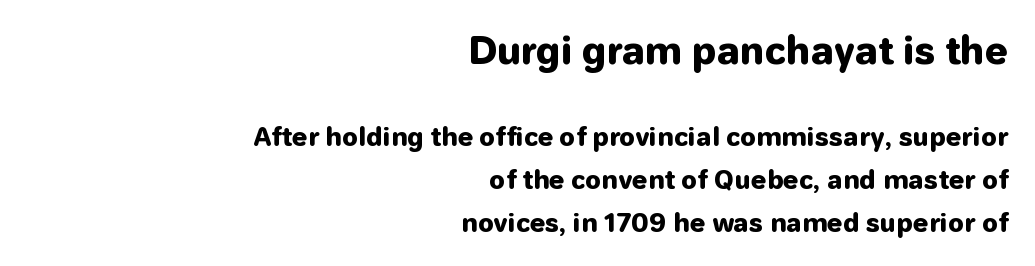
The image shows 37 px heavy sans-serif type, upright; set right-aligned, line spacing 1.73x, normal letter spacing, not underlined; the first (top) block is 1.48x larger; low stroke contrast and a medium x-height.
